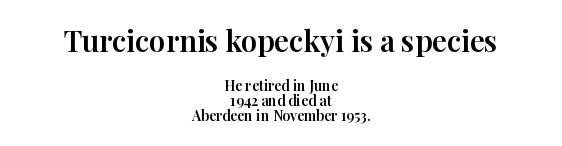
{"serif": "yes", "italic": "no", "width": "normal", "stroke_contrast": "high", "x_height": "medium", "monospaced": "no", "underline": "no", "align": "center", "line_spacing": "tight", "line_spacing_ratio": 1.09, "letter_spacing": "normal", "letter_spacing_em": 0.0, "larger_block": "first", "size_ratio": 2.07, "glyph_px": 29}
